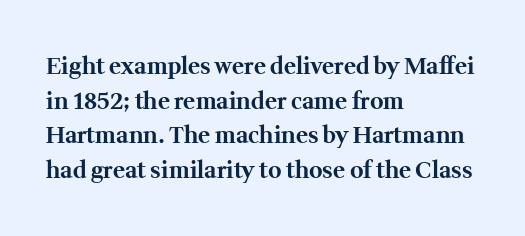
The image shows 23 px bold type, upright; set left-aligned, normal line spacing (1.51x), normal letter spacing, not underlined.
